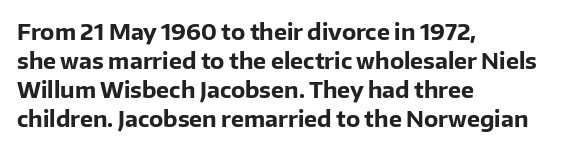
I'd describe the lettering as bold — thick and assertive. Line starts are locked; line ends wander. Nope, not italic — everything's standing straight. Only glyphs here, with clear space below each row.
